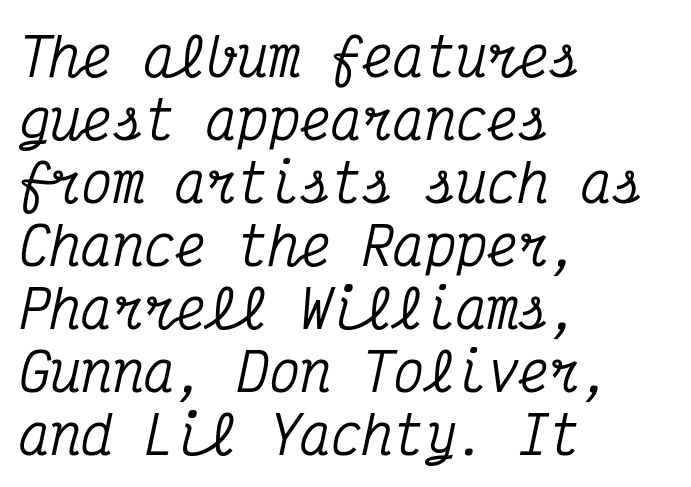
The image shows 52 px condensed serif type, italic (leaning right), monospaced; set left-aligned, line spacing 1.21x, normal letter spacing, not underlined; medium stroke contrast and a medium x-height.
